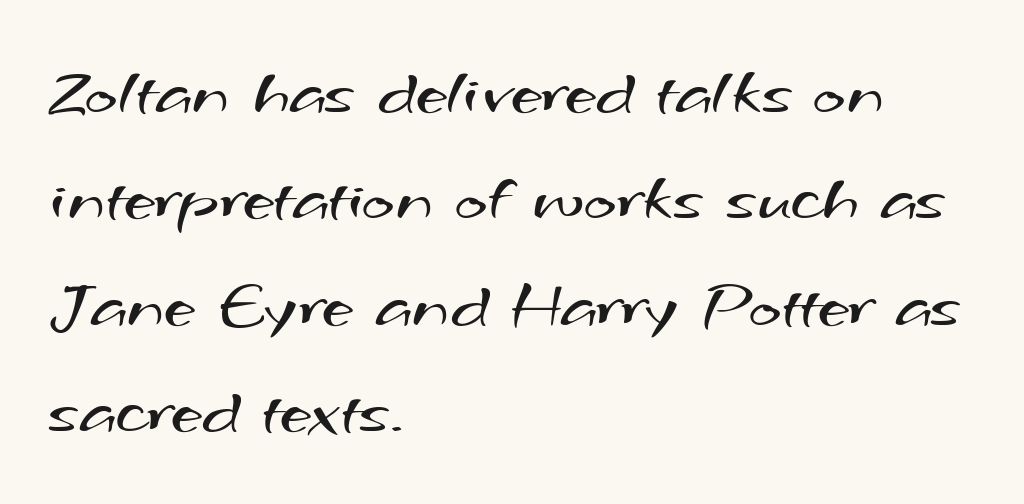
Spacing verdict: proportional, widths tailored to each character. Nothing unusual about the tracking: characters are spaced as the font intends. The leading is moderate, giving the passage an even texture. Counters stay open thanks to moderate or lighter strokes. Compared with a centered layout, this one pins lines to the left instead.
